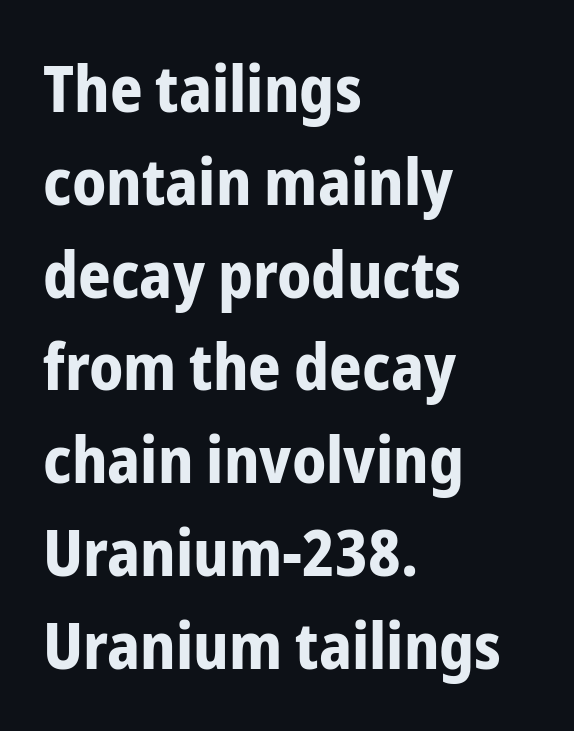
These lines keep a tight, regular rhythm from letter to letter. The rendering uses natural spacing where letterforms have individual widths. Summary of vertical rhythm: regular, with standard interline spacing. Has an underline been added? It has not.
